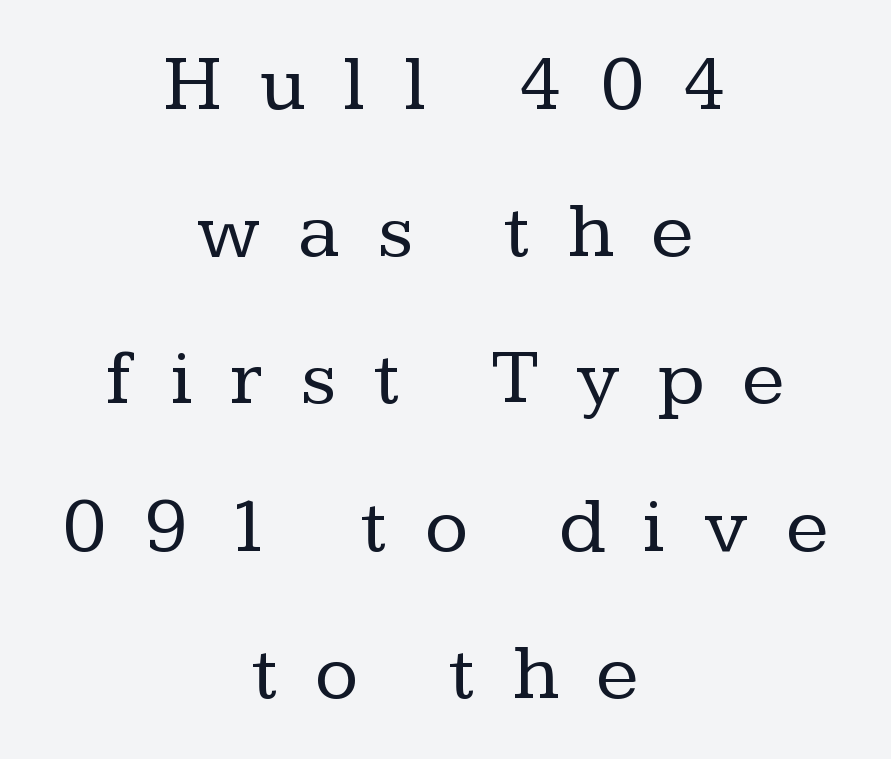
The image shows 80 px regular-weight serif type, upright; set centered, line spacing 1.84x, unusually wide letter spacing (+0.47 em), not underlined; low stroke contrast and a medium x-height.
